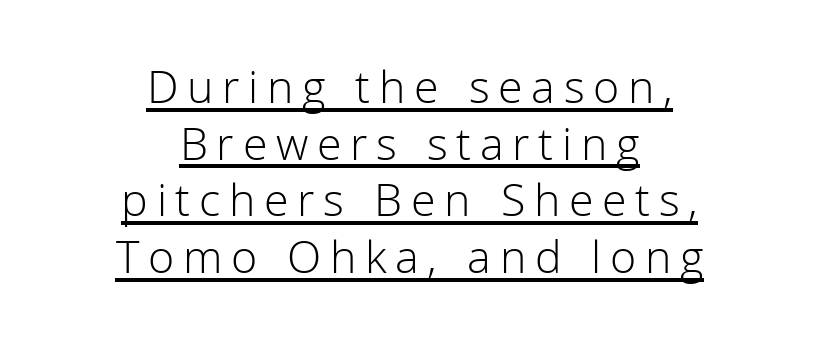
The lettering is marked with a stroke running underneath it. Visually the block forms a symmetrical silhouette, jagged on both flanks. Serifs: no, the terminals of the letterforms are clean. The axis of the letterforms is exactly vertical. You could not count columns in this text — the font is proportionally spaced.
